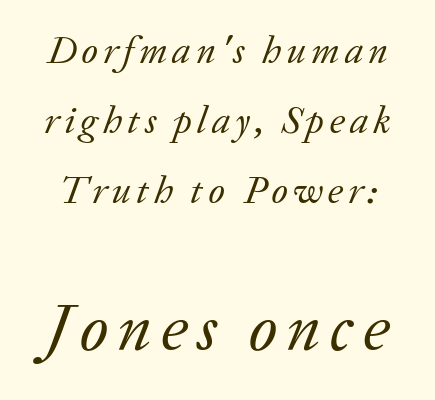
The image shows 68 px regular-weight serif type, italic (leaning right); set line spacing 1.8x, not underlined; the second (bottom) block is 1.74x larger; low stroke contrast and a medium x-height.
